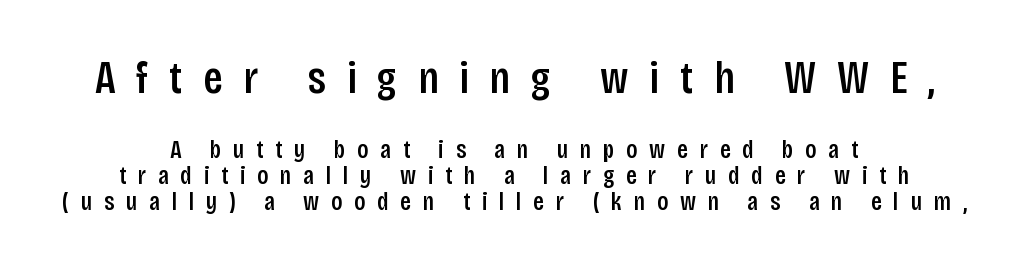
Q: Is the text italic (slanted)? A: No, it is upright.
Q: Is the typeface a serif or a sans-serif typeface? A: Sans-serif.
Q: Is the text underlined? A: No.
Q: How is the paragraph aligned? A: Centered.
Q: Is the spacing between letters normal or unusually wide? A: Unusually wide.
Q: Is the spacing between lines tight, normal or loose? A: Tight.
Q: Which block of text is set in a larger size, the first (top) or the second (bottom)? A: The first (top) one.
Q: Width (condensed, normal, or wide)? A: Condensed.
Q: Stroke contrast? A: Low.
Q: x-height? A: Large.
Q: Monospaced? A: No.
